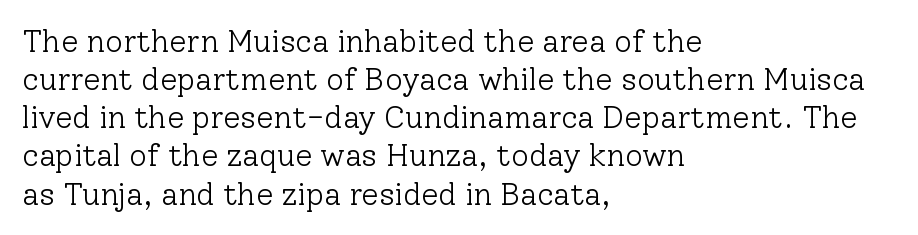
{"serif": "yes", "italic": "no", "bold": "no", "weight": "light", "width": "normal", "stroke_contrast": "low", "x_height": "medium", "monospaced": "no", "underline": "no", "align": "left", "line_spacing_ratio": 1.23, "letter_spacing": "normal", "letter_spacing_em": 0.0, "glyph_px": 31}
